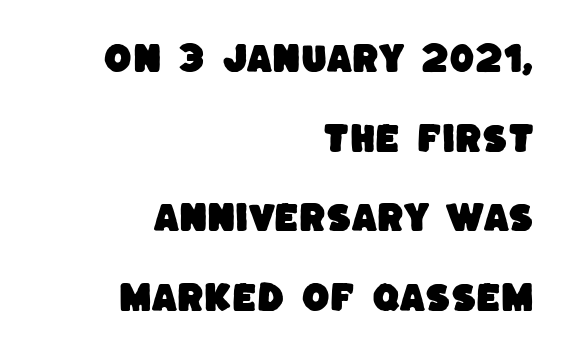
{"serif": "no", "width": "normal", "stroke_contrast": "low", "x_height": "large", "monospaced": "no", "underline": "no", "align": "right", "line_spacing": "loose", "line_spacing_ratio": 2.49, "letter_spacing": "normal", "letter_spacing_em": 0.0, "glyph_px": 32}
